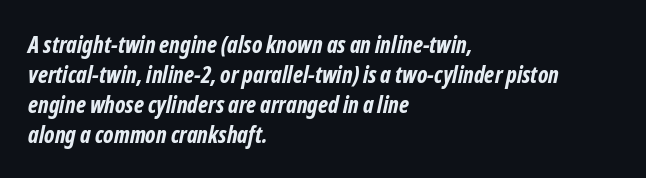
The string is rendered with underlining switched off. The vertical gap from one line to the next is medium. Where is the straight margin? On the left. Short note: letters normally spaced. These lines carry a lot of weight — the face is fully bold.
